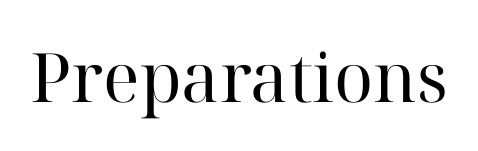
The image shows 68 px regular-weight serif type, upright; set normal letter spacing, not underlined; high stroke contrast and a medium x-height.
